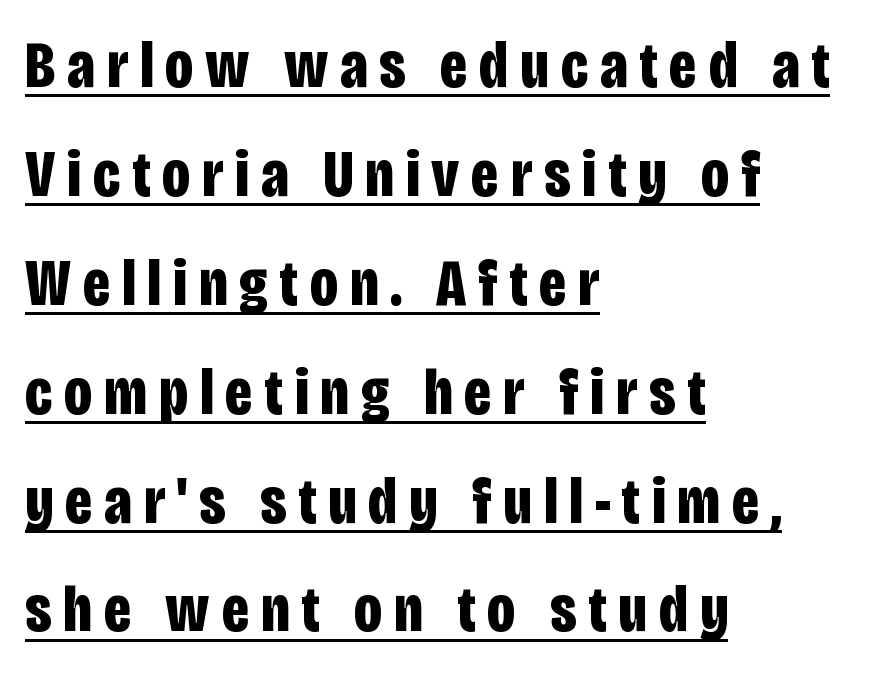
The image shows 66 px bold, condensed sans-serif type, upright; set left-aligned, normal line spacing (1.65x), underlined; low stroke contrast and a large x-height.
